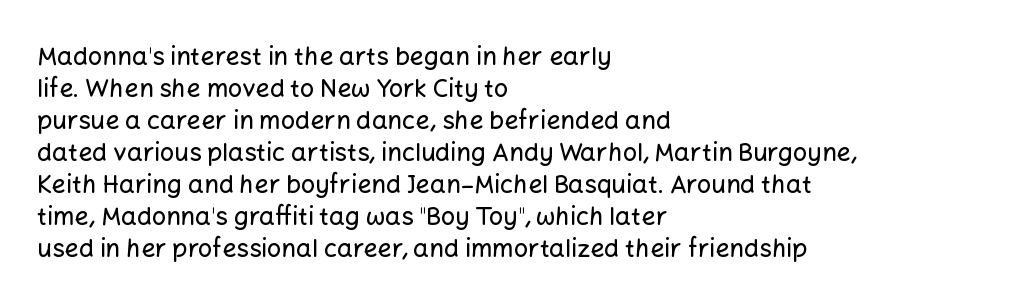
Summary of vertical rhythm: regular, with standard interline spacing. The string is rendered with underlining switched off. This rendering uses left alignment, leaving the right contour irregular. The lettering stays uniformly vertical, giving the passage a roman look. The horizontal fit of the characters is conventional and even.
